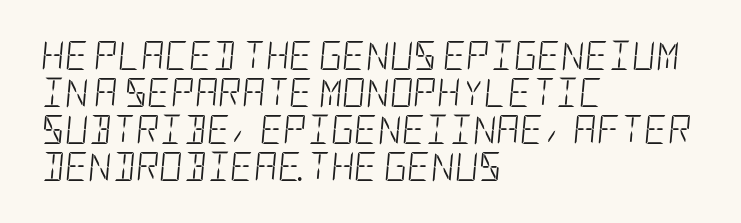
The image shows 29 px light, condensed type, italic (leaning right); set left-aligned, normal line spacing (1.28x), normal letter spacing, not underlined; low stroke contrast and a large x-height.
